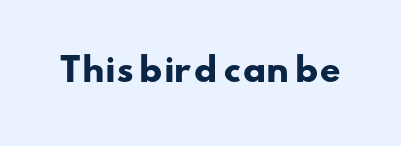
{"serif": "no", "bold": "yes", "weight": "heavy", "width": "wide", "stroke_contrast": "low", "x_height": "small", "monospaced": "no", "underline": "no", "letter_spacing": "normal", "letter_spacing_em": 0.0, "glyph_px": 33}
